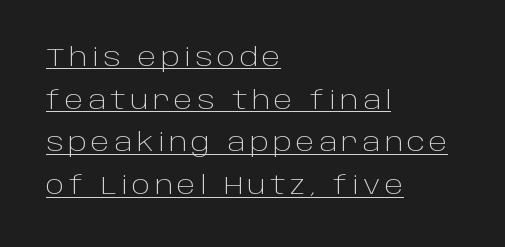
{"italic": "no", "bold": "no", "underline": "yes", "align": "left", "line_spacing_ratio": 1.71, "glyph_px": 25}
